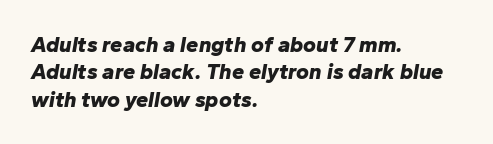
Q: Is the text bold? A: Yes.
Q: Is the text italic (slanted)? A: Yes, it leans right by about 10 degrees.
Q: Is the text underlined? A: No.
Q: How is the paragraph aligned? A: Left-aligned.
Q: Is the spacing between letters normal or unusually wide? A: Normal.
Q: Is the spacing between lines tight, normal or loose? A: Normal.
